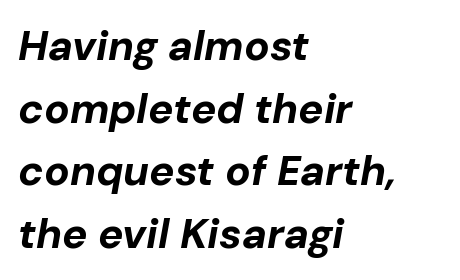
Q: Is the text bold? A: Yes.
Q: Is the text italic (slanted)? A: Yes, it leans right by about 10 degrees.
Q: Is the text underlined? A: No.
Q: How is the paragraph aligned? A: Left-aligned.
Q: Is the spacing between letters normal or unusually wide? A: Normal.
Q: Is the spacing between lines tight, normal or loose? A: Normal.
Q: Width (condensed, normal, or wide)? A: Normal.
Q: Stroke contrast? A: Low.
Q: x-height? A: Medium.
Q: Monospaced? A: No.
